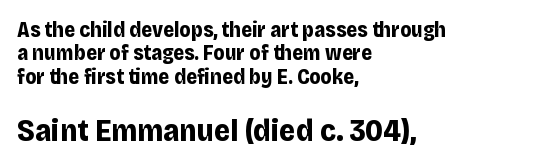
{"serif": "no", "italic": "no", "bold": "yes", "weight": "bold", "width": "normal", "stroke_contrast": "low", "x_height": "large", "monospaced": "no", "underline": "no", "align": "left", "line_spacing": "tight", "line_spacing_ratio": 1.11, "letter_spacing": "normal", "letter_spacing_em": 0.0, "larger_block": "second", "size_ratio": 1.48, "glyph_px": 31}
